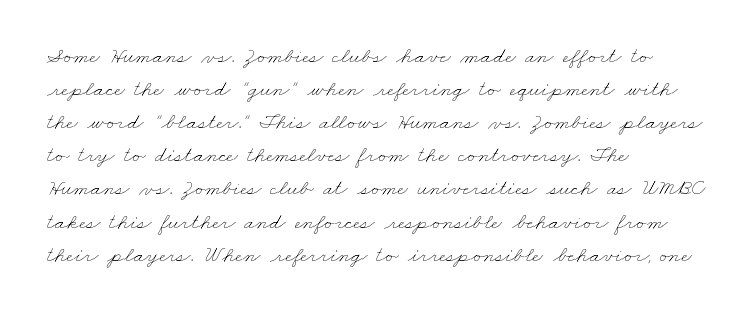
{"bold": "no", "underline": "no", "align": "left", "line_spacing": "normal", "line_spacing_ratio": 1.44, "letter_spacing": "normal", "letter_spacing_em": 0.0, "glyph_px": 23}
